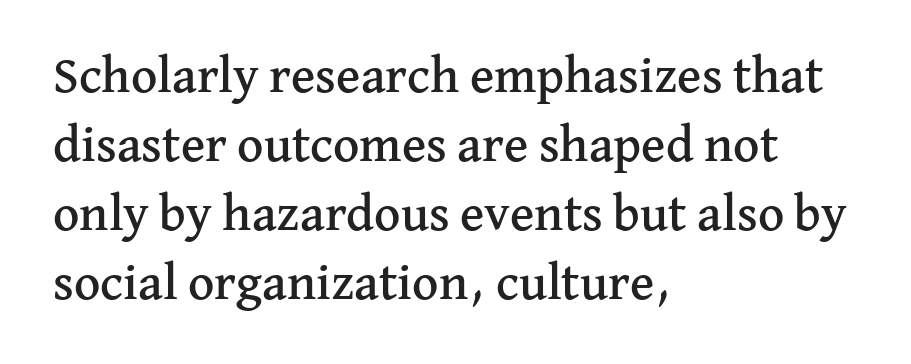
Standard letterfit; no display-style spreading of the glyphs. The paragraph has a hard left edge and a soft right edge. How would I describe the line gaps? Plain and ordinary. Think of a printed novel: that variable character pitch is what you see here. What kind of face is this? One with serifs. Notice how the stems are strictly vertical — no italics here.
